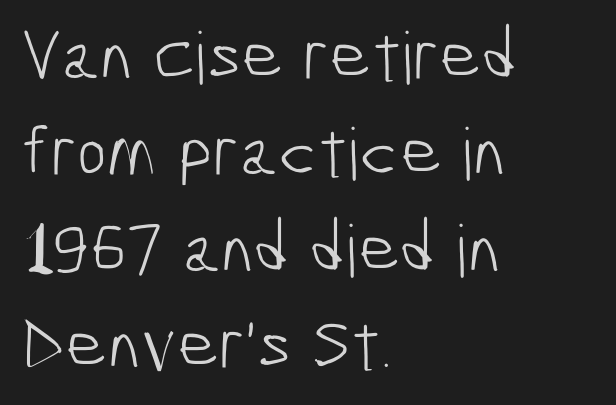
Stroke terminals: plain, sans-serif. The passage shown is typed in a proportional face where columns would drift. Summary of weight: not heavy and not bold. Letter spacing: default. Glance below the letters and you will spot only blank space. The space between consecutive lines is moderate.
